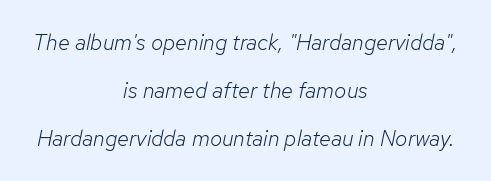
The image shows 22 px text type, italic (leaning right); set centered, loose line spacing (2.19x), normal letter spacing, not underlined.
